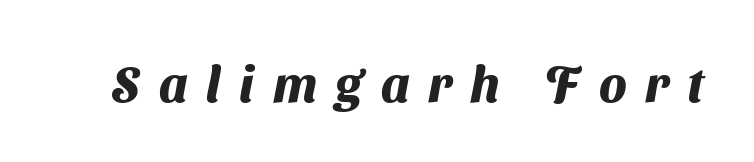
The typeface chosen for these lines omits serifs. Characters follow at a spacing far wider than the type designer built in. Strong, thick strokes mark this as bold type. Descenders are the only things crossing below the line. Think of a printed novel: that variable character pitch is what you see here.
